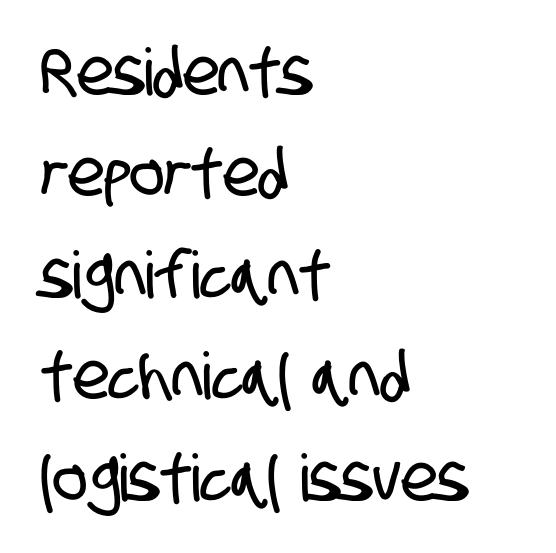
The image shows 65 px condensed sans-serif type; set left-aligned, normal line spacing (1.56x), normal letter spacing, not underlined; low stroke contrast and a large x-height.
